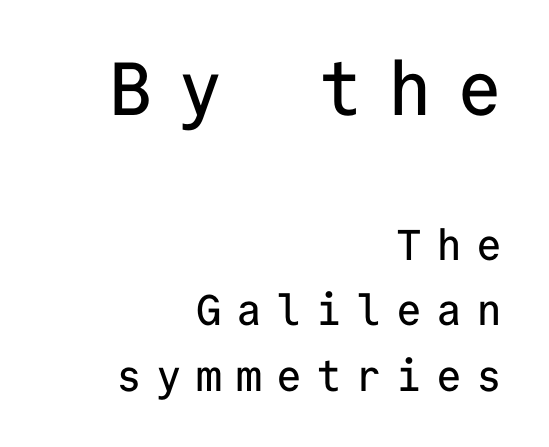
{"serif": "no", "italic": "no", "width": "normal", "stroke_contrast": "low", "x_height": "medium", "monospaced": "yes", "underline": "no", "align": "right", "line_spacing": "normal", "line_spacing_ratio": 1.52, "letter_spacing": "wide", "letter_spacing_em": 0.33, "larger_block": "first", "size_ratio": 1.74, "glyph_px": 75}
